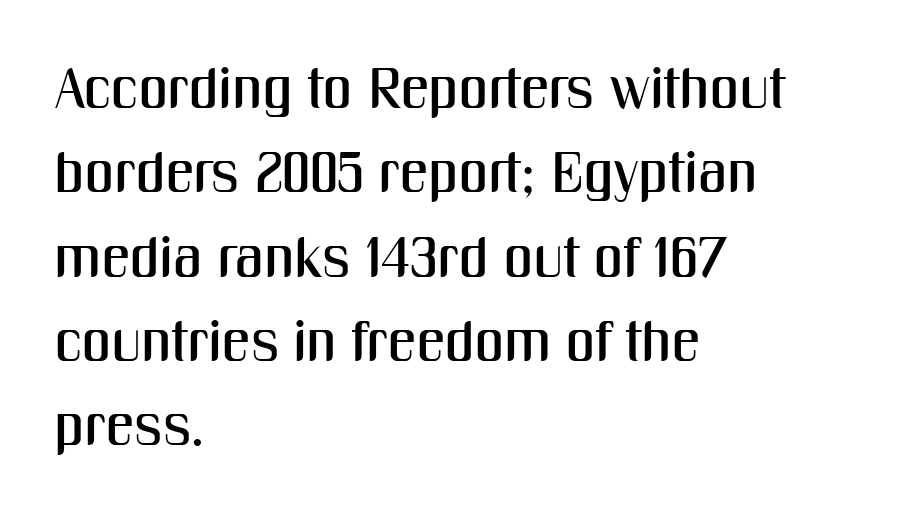
{"serif": "no", "italic": "no", "width": "condensed", "stroke_contrast": "medium", "x_height": "medium", "monospaced": "no", "underline": "no", "align": "left", "line_spacing": "normal", "line_spacing_ratio": 1.48, "letter_spacing": "normal", "letter_spacing_em": 0.0, "glyph_px": 57}
